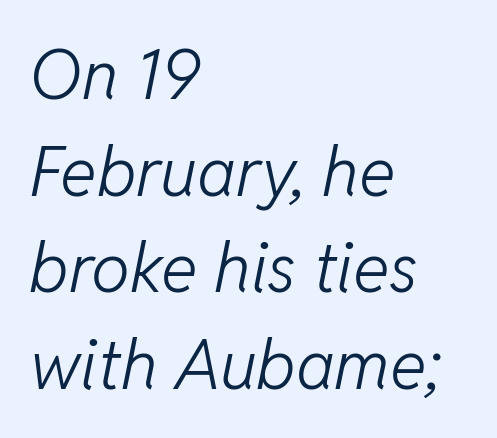
Q: Is the text bold? A: No.
Q: Is the text italic (slanted)? A: Yes, it leans right by about 11 degrees.
Q: Is the text underlined? A: No.
Q: How is the paragraph aligned? A: Left-aligned.
Q: Is the spacing between letters normal or unusually wide? A: Normal.
Q: Is the spacing between lines tight, normal or loose? A: Normal.
Q: Width (condensed, normal, or wide)? A: Normal.
Q: Stroke contrast? A: Low.
Q: x-height? A: Medium.
Q: Monospaced? A: No.
